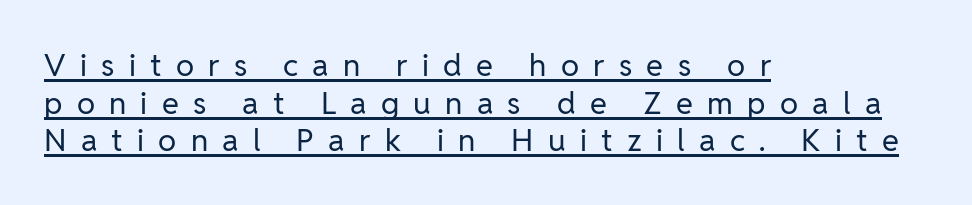
The image shows 31 px regular-weight sans-serif type, upright; set left-aligned, line spacing 1.21x, unusually wide letter spacing (+0.46 em), underlined; low stroke contrast and a medium x-height.
